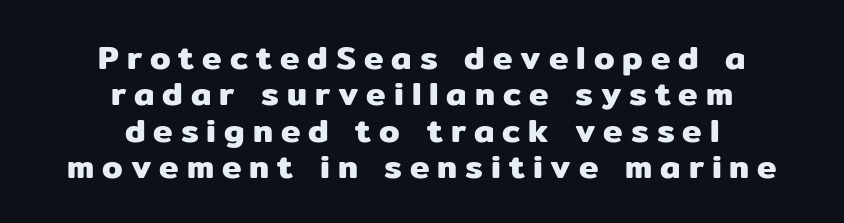
Q: Is the text italic (slanted)? A: No, it is upright.
Q: Is the typeface a serif or a sans-serif typeface? A: Sans-serif.
Q: Is the text underlined? A: No.
Q: How is the paragraph aligned? A: Centered.
Q: Is the spacing between letters normal or unusually wide? A: Unusually wide.
Q: Is the spacing between lines tight, normal or loose? A: Tight.
Q: Width (condensed, normal, or wide)? A: Normal.
Q: Stroke contrast? A: Low.
Q: x-height? A: Medium.
Q: Monospaced? A: No.
